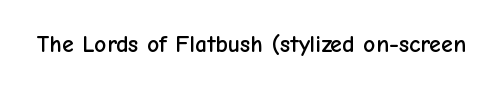
The image shows 24 px text type, upright; set normal letter spacing, not underlined.
